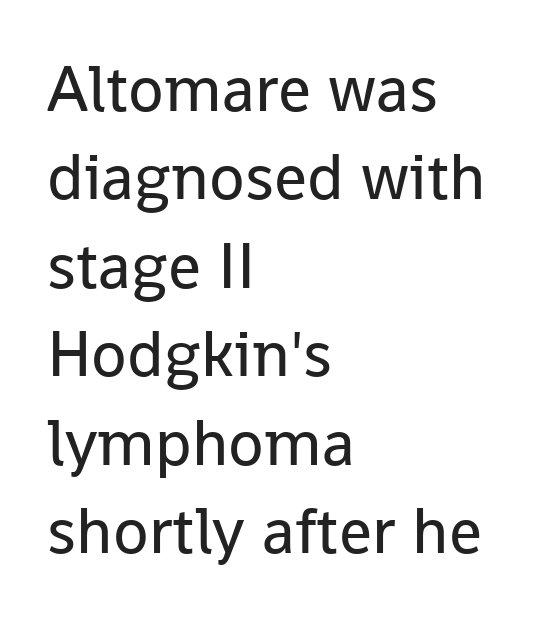
Q: Is the text bold? A: No.
Q: Is the text italic (slanted)? A: No, it is upright.
Q: Is the typeface a serif or a sans-serif typeface? A: Sans-serif.
Q: Is the text underlined? A: No.
Q: How is the paragraph aligned? A: Left-aligned.
Q: Is the spacing between letters normal or unusually wide? A: Normal.
Q: Is the spacing between lines tight, normal or loose? A: Normal.
Q: Width (condensed, normal, or wide)? A: Normal.
Q: Stroke contrast? A: Low.
Q: x-height? A: Medium.
Q: Monospaced? A: No.
